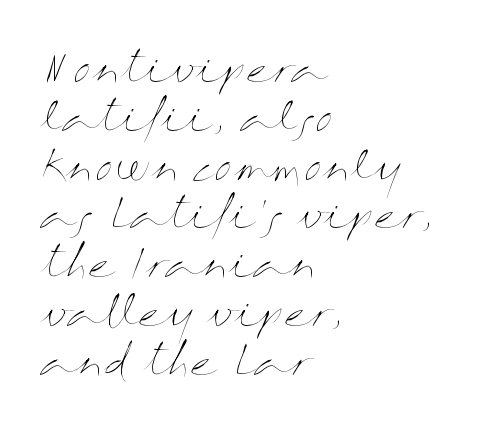
Proportional: the letters do not fall into vertical columns. Check the space under the baseline: it is left empty. The ragged edge is on the right, which tells us the setting is flush left.
